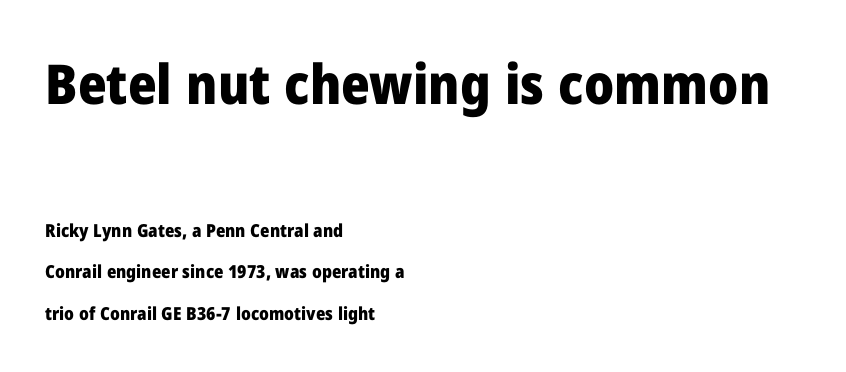
The image shows 55 px heavy sans-serif type, upright; set left-aligned, loose line spacing (2.32x), normal letter spacing, not underlined; the first (top) block is 3.06x larger; low stroke contrast and a medium x-height.
